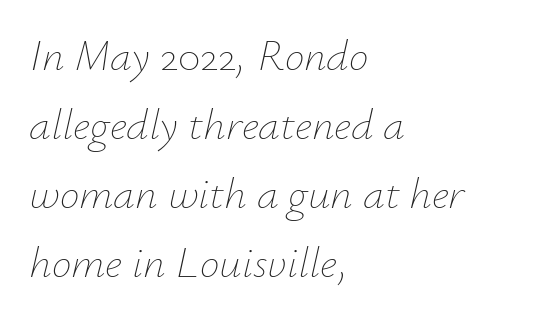
The image shows 44 px thin type, italic (leaning right); set left-aligned, normal line spacing (1.57x), normal letter spacing, not underlined; low stroke contrast and a small x-height.
